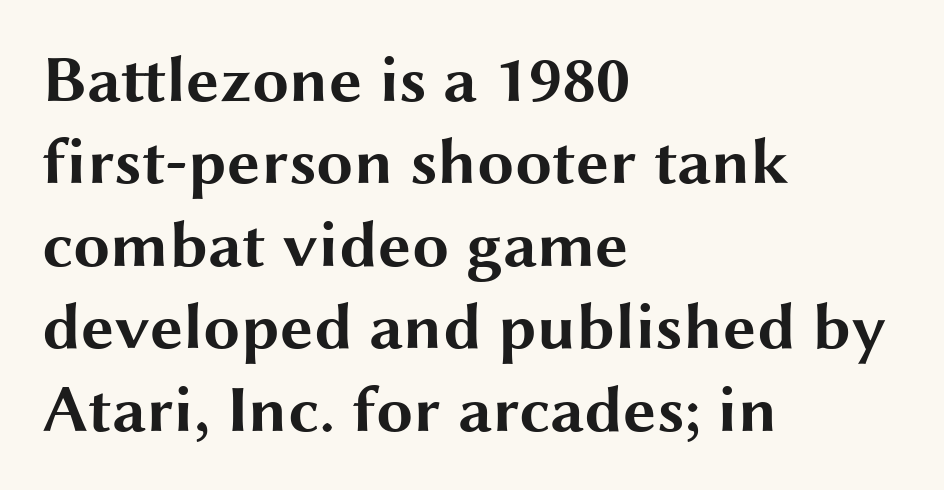
The image shows 66 px bold, wide sans-serif type, upright; set left-aligned, normal line spacing (1.25x), normal letter spacing, not underlined; medium stroke contrast and a medium x-height.
